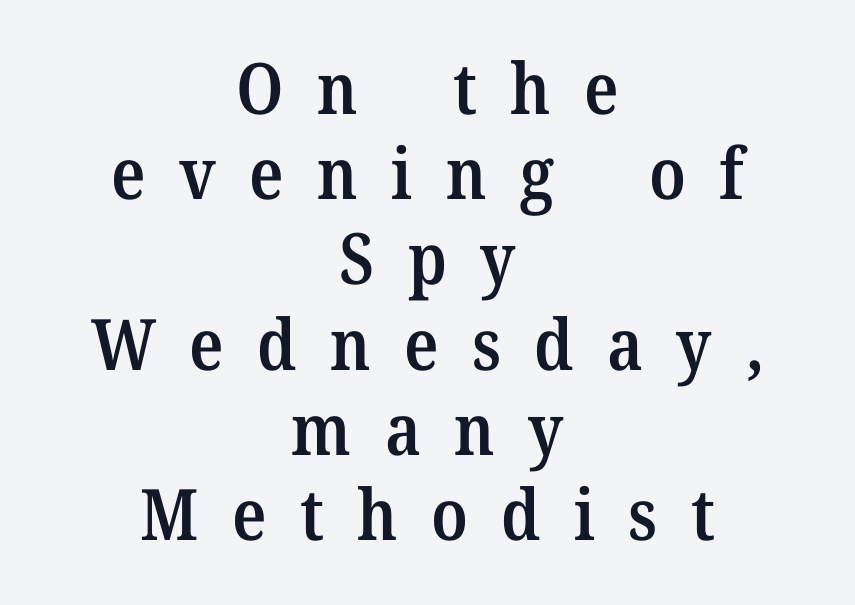
Q: Is the text bold? A: Semi-bold.
Q: Is the text italic (slanted)? A: No, it is upright.
Q: Is the typeface a serif or a sans-serif typeface? A: Serif.
Q: Is the text underlined? A: No.
Q: How is the paragraph aligned? A: Centered.
Q: Is the spacing between letters normal or unusually wide? A: Unusually wide.
Q: Width (condensed, normal, or wide)? A: Normal.
Q: Stroke contrast? A: Medium.
Q: x-height? A: Medium.
Q: Monospaced? A: No.
